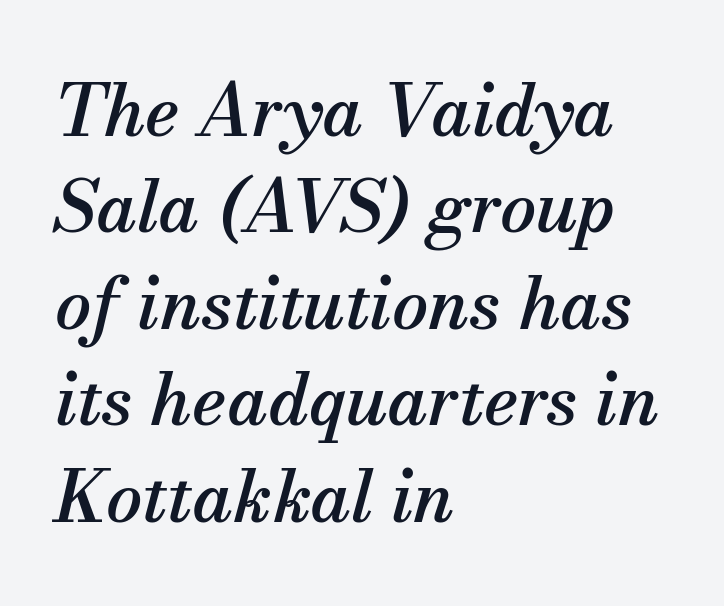
{"serif": "yes", "italic": "yes", "lean": "right", "slant_degrees": 13, "width": "normal", "stroke_contrast": "medium", "x_height": "small", "monospaced": "no", "underline": "no", "align": "left", "line_spacing": "normal", "line_spacing_ratio": 1.34, "letter_spacing": "normal", "letter_spacing_em": 0.0, "glyph_px": 72}
